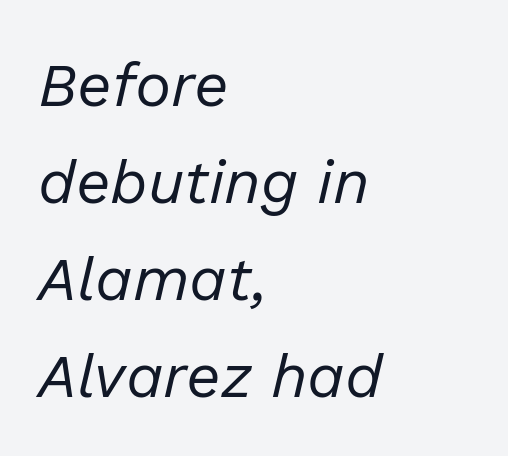
{"italic": "yes", "lean": "right", "slant_degrees": 13, "bold": "no", "weight": "regular", "width": "normal", "stroke_contrast": "low", "x_height": "medium", "monospaced": "no", "underline": "no", "align": "left", "line_spacing": "normal", "line_spacing_ratio": 1.59, "letter_spacing": "normal", "letter_spacing_em": 0.0, "glyph_px": 61}
